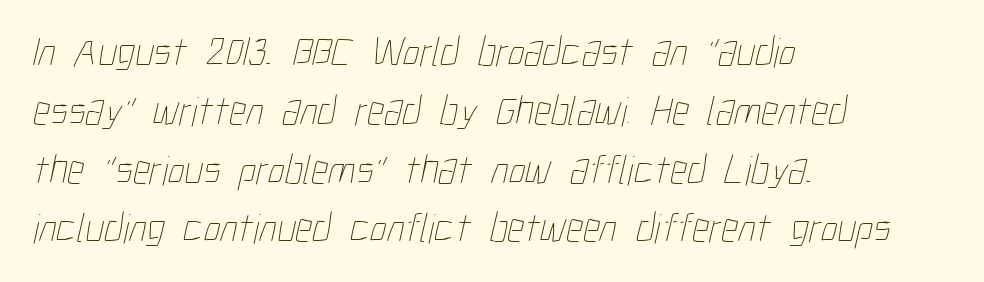
Stroke mass is kept to a normal reading level or below. The rendering uses a moderate line-height, typical for paragraphs. The gaps between neighbouring characters are ordinary and unremarkable. Rule under the text: the space is simply empty. Spacing verdict: proportional, widths tailored to each character. Every row of glyphs begins at an identical x-position on the left.
